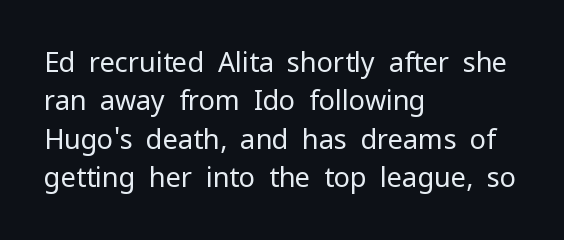
{"italic": "no", "bold": "no", "underline": "no", "align": "left", "line_spacing": "normal", "line_spacing_ratio": 1.42, "letter_spacing": "normal", "letter_spacing_em": 0.0, "glyph_px": 27}
